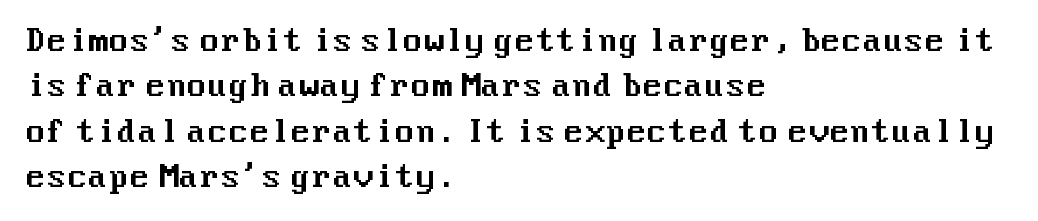
Q: Is the text italic (slanted)? A: No, it is upright.
Q: Is the typeface a serif or a sans-serif typeface? A: Sans-serif.
Q: Is the text underlined? A: No.
Q: How is the paragraph aligned? A: Left-aligned.
Q: Is the spacing between letters normal or unusually wide? A: Normal.
Q: Is the spacing between lines tight, normal or loose? A: Normal.
Q: Width (condensed, normal, or wide)? A: Normal.
Q: Stroke contrast? A: Medium.
Q: x-height? A: Medium.
